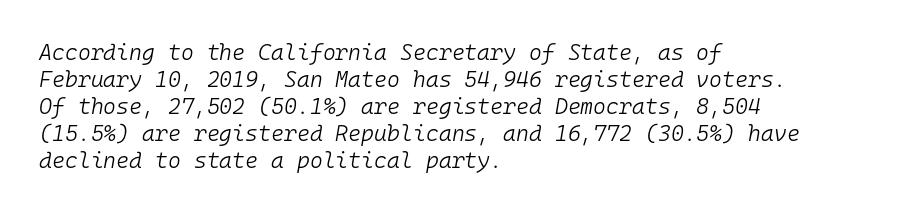
Q: Is the text bold? A: No.
Q: Is the text italic (slanted)? A: Yes, it leans right by about 10 degrees.
Q: Is the text underlined? A: No.
Q: How is the paragraph aligned? A: Left-aligned.
Q: Is the spacing between letters normal or unusually wide? A: Normal.
